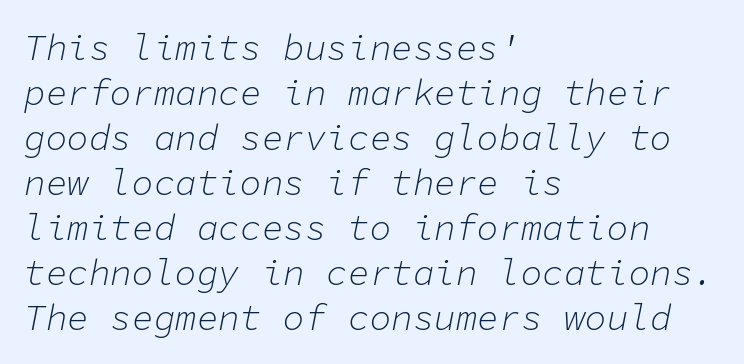
Q: Is the text bold? A: No.
Q: Is the text italic (slanted)? A: Yes, it leans right by about 11 degrees.
Q: Is the text underlined? A: No.
Q: How is the paragraph aligned? A: Left-aligned.
Q: Is the spacing between letters normal or unusually wide? A: Normal.
Q: Is the spacing between lines tight, normal or loose? A: Normal.
Q: Width (condensed, normal, or wide)? A: Normal.
Q: Stroke contrast? A: Low.
Q: x-height? A: Medium.
Q: Monospaced? A: Yes.
